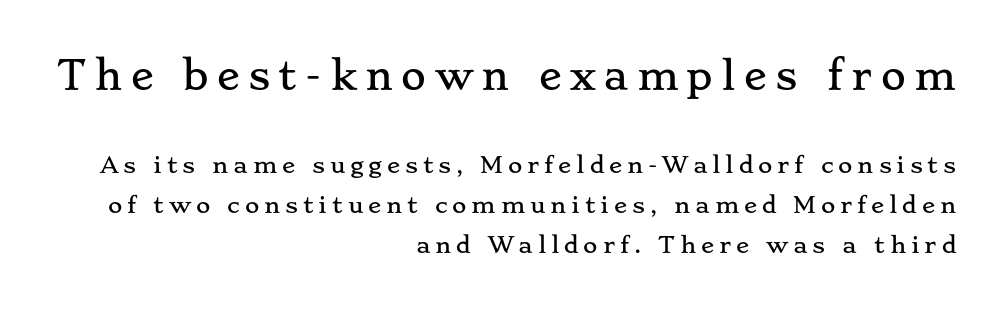
The image shows 38 px wide serif type, upright; set right-aligned, line spacing 1.83x, unusually wide letter spacing (+0.22 em), not underlined; the first (top) block is 1.73x larger; low stroke contrast and a small x-height.
